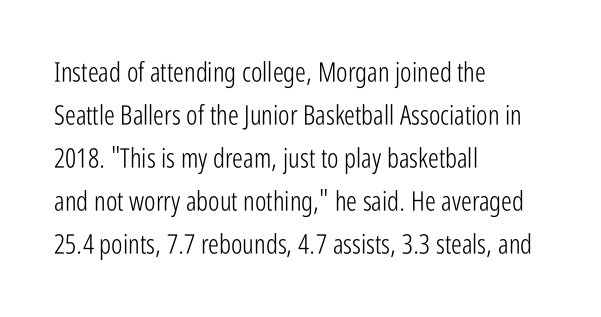
{"italic": "no", "bold": "no", "underline": "no", "align": "left", "line_spacing": "normal", "line_spacing_ratio": 1.59, "letter_spacing": "normal", "letter_spacing_em": 0.0, "glyph_px": 27}
